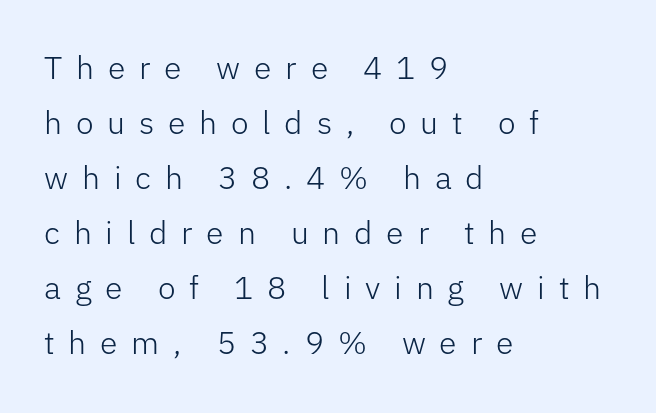
The image shows 32 px light sans-serif type, upright; set left-aligned, line spacing 1.72x, unusually wide letter spacing (+0.43 em), not underlined; low stroke contrast and a medium x-height.
